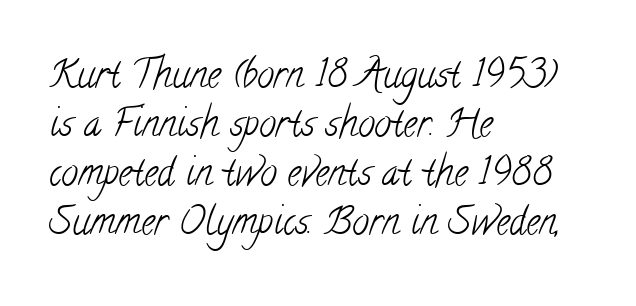
Q: Is the text bold? A: No.
Q: Is the typeface a serif or a sans-serif typeface? A: Serif.
Q: Is the text underlined? A: No.
Q: How is the paragraph aligned? A: Left-aligned.
Q: Is the spacing between letters normal or unusually wide? A: Normal.
Q: Is the spacing between lines tight, normal or loose? A: Normal.
Q: Width (condensed, normal, or wide)? A: Condensed.
Q: Stroke contrast? A: Low.
Q: x-height? A: Small.
Q: Monospaced? A: No.
